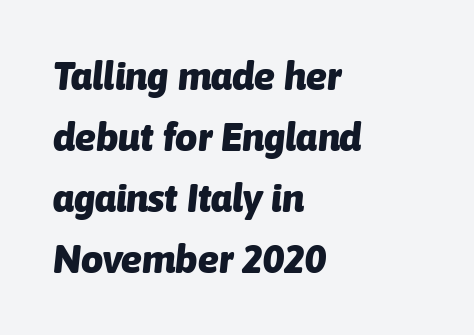
The image shows 39 px heavy type, italic (leaning right); set left-aligned, normal line spacing (1.56x), normal letter spacing, not underlined; low stroke contrast and a medium x-height.
